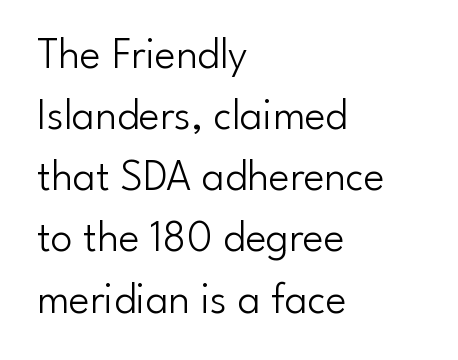
{"serif": "no", "italic": "no", "bold": "no", "weight": "light", "width": "normal", "stroke_contrast": "low", "x_height": "small", "monospaced": "no", "underline": "no", "align": "left", "line_spacing": "normal", "line_spacing_ratio": 1.39, "letter_spacing": "normal", "letter_spacing_em": 0.0, "glyph_px": 44}
